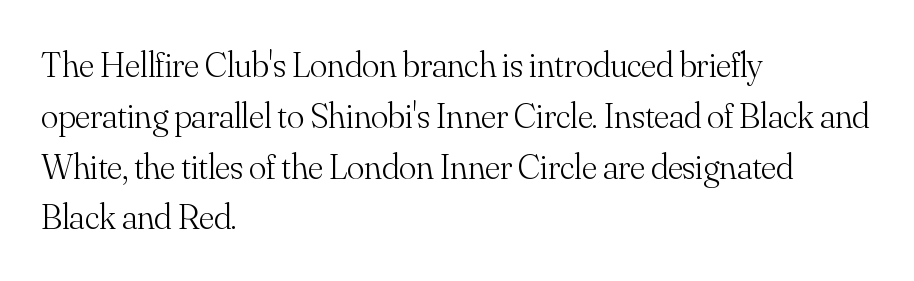
The image shows 36 px light serif type, upright; set left-aligned, normal line spacing (1.41x), normal letter spacing, not underlined; medium stroke contrast and a small x-height.
